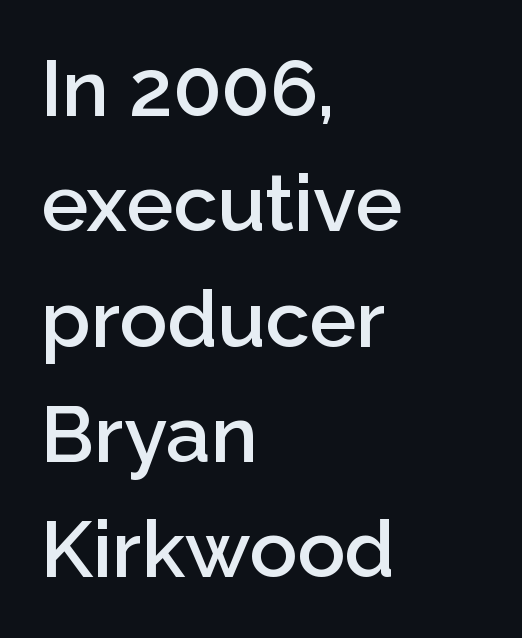
Q: Is the text bold? A: Semi-bold.
Q: Is the text italic (slanted)? A: No, it is upright.
Q: Is the typeface a serif or a sans-serif typeface? A: Sans-serif.
Q: Is the text underlined? A: No.
Q: How is the paragraph aligned? A: Left-aligned.
Q: Is the spacing between letters normal or unusually wide? A: Normal.
Q: Is the spacing between lines tight, normal or loose? A: Normal.
Q: Width (condensed, normal, or wide)? A: Normal.
Q: Stroke contrast? A: Low.
Q: x-height? A: Medium.
Q: Monospaced? A: No.
